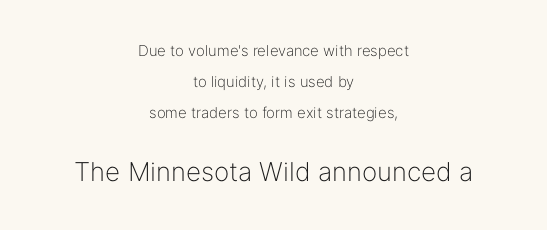
The image shows 26 px text type, upright; set centered, loose line spacing (2.08x), normal letter spacing, not underlined; the second (bottom) block is 1.73x larger.
